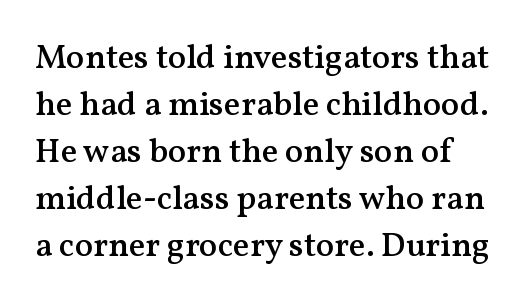
Q: Is the text bold? A: Semi-bold.
Q: Is the text italic (slanted)? A: No, it is upright.
Q: Is the typeface a serif or a sans-serif typeface? A: Serif.
Q: Is the text underlined? A: No.
Q: Is the spacing between letters normal or unusually wide? A: Normal.
Q: Is the spacing between lines tight, normal or loose? A: Normal.
Q: Width (condensed, normal, or wide)? A: Normal.
Q: Stroke contrast? A: Medium.
Q: x-height? A: Medium.
Q: Monospaced? A: No.
